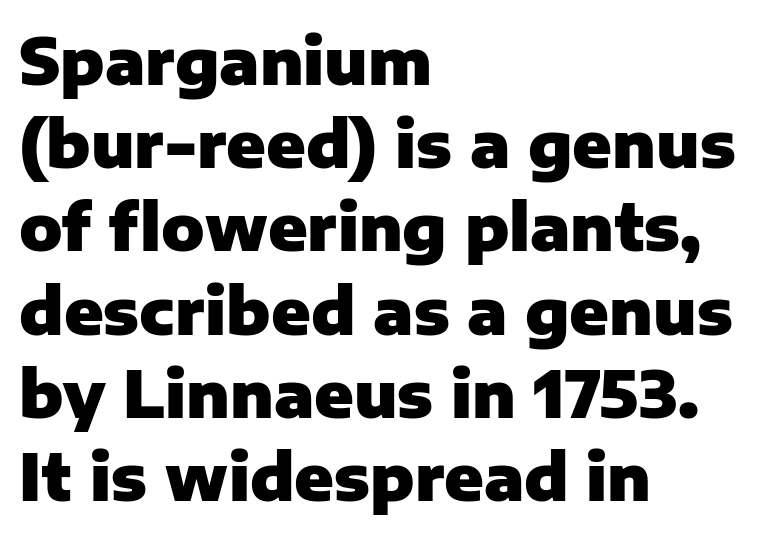
Between one letter and the next there's only the usual sliver of space. These lines carry a lot of weight — the face is fully bold. When letters stand straight like this, we call the style roman or upright. Leading: standard.
